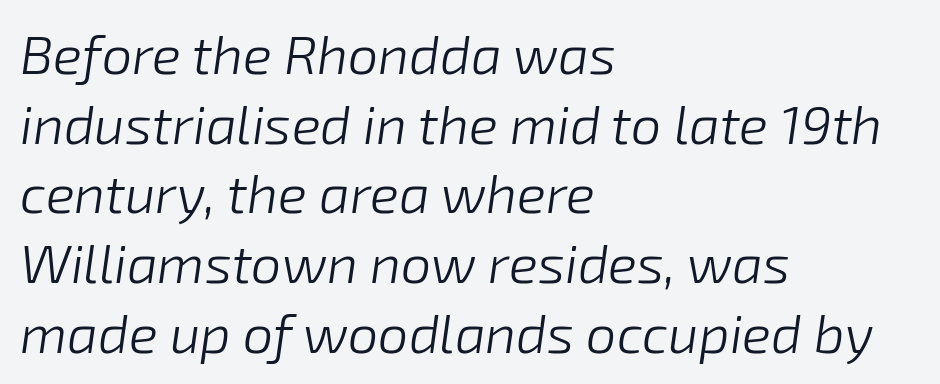
These lines are rendered in a variable-pitch font. Plain, unruled lines of type. This block has exactly the height ordinary leading produces. The text carries the slant typical of an italic or oblique font. On a weight scale, this lands at 450 or below. Is the letter spacing exaggerated? No — it looks like the ordinary default.
